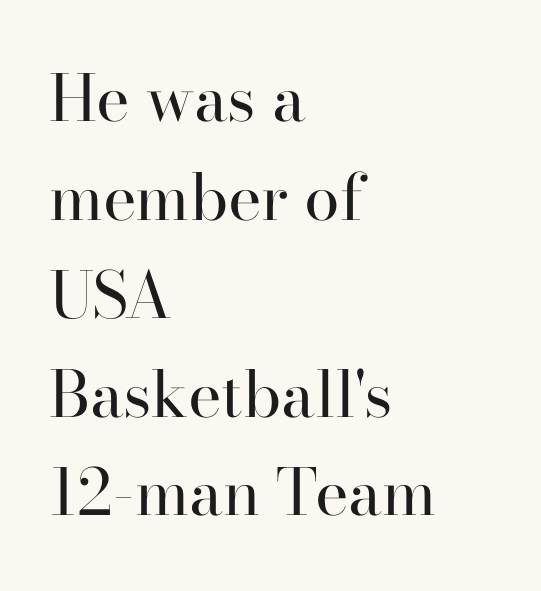
Q: Is the text bold? A: No.
Q: Is the text italic (slanted)? A: No, it is upright.
Q: Is the typeface a serif or a sans-serif typeface? A: Serif.
Q: Is the text underlined? A: No.
Q: How is the paragraph aligned? A: Left-aligned.
Q: Is the spacing between letters normal or unusually wide? A: Normal.
Q: Is the spacing between lines tight, normal or loose? A: Normal.
Q: Width (condensed, normal, or wide)? A: Normal.
Q: Stroke contrast? A: High.
Q: x-height? A: Small.
Q: Monospaced? A: No.
